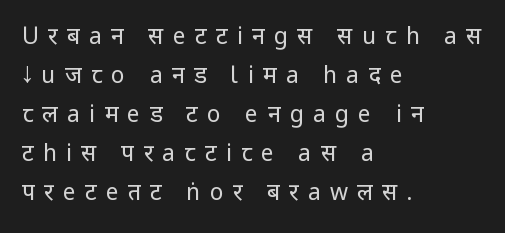
The space directly below the letters is spotless. Notice how the passage keeps a crisp vertical edge on the left only. These lines were composed using upright roman letters. Vertically, the passage feels balanced, rows spaced as you'd expect.
